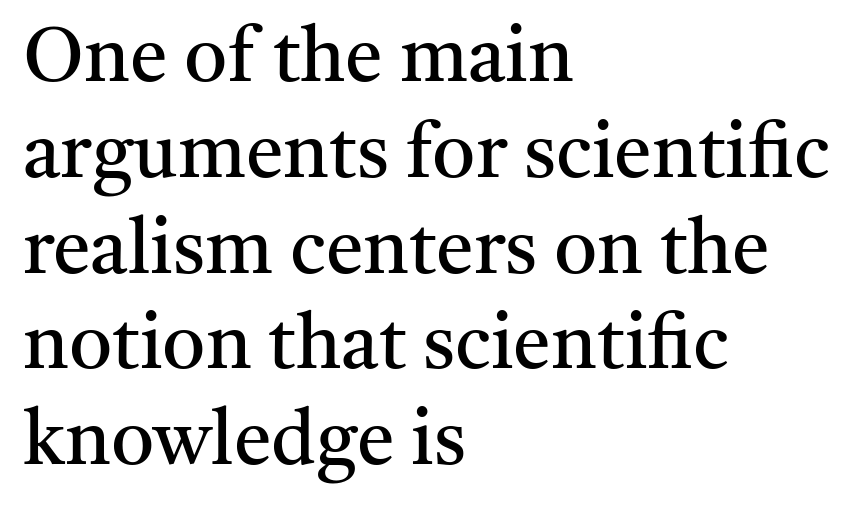
The tracking reads as untouched default to a designer's eye. Stem width sits at or under what a default text font uses. Regarding leading, the lines here are spaced in the standard way. In terms of letterform style, serifs are clearly present.
